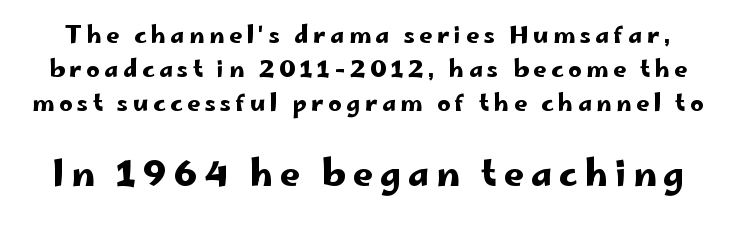
{"serif": "no", "italic": "no", "width": "wide", "stroke_contrast": "low", "x_height": "small", "monospaced": "no", "underline": "no", "line_spacing": "normal", "line_spacing_ratio": 1.48, "letter_spacing": "wide", "letter_spacing_em": 0.2, "larger_block": "second", "size_ratio": 1.52, "glyph_px": 35}
